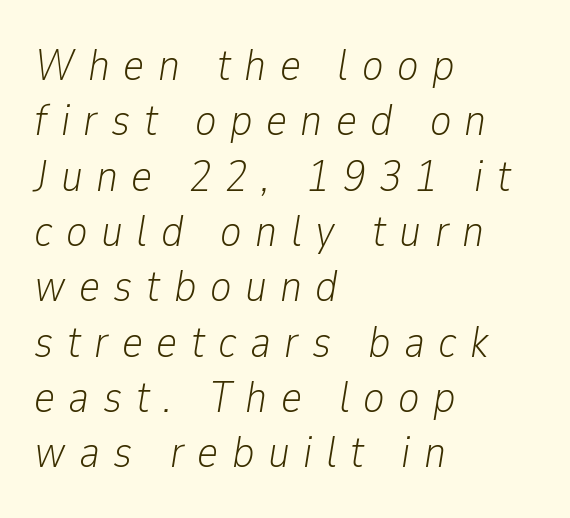
{"italic": "yes", "lean": "right", "slant_degrees": 9, "bold": "no", "weight": "light", "width": "condensed", "stroke_contrast": "low", "x_height": "medium", "monospaced": "no", "underline": "no", "align": "left", "line_spacing_ratio": 1.23, "letter_spacing": "wide", "letter_spacing_em": 0.3, "glyph_px": 45}
